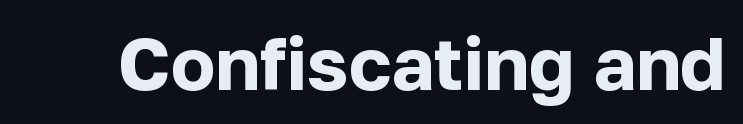
Each letter keeps its own natural width here, so spacing adapts to shape. The font's upright variant was chosen for this text. Grotesque or geometric, the face here clearly has no serifs. The font is running at its bold setting. Honestly, the letter spacing is just normal — you wouldn't notice it.
